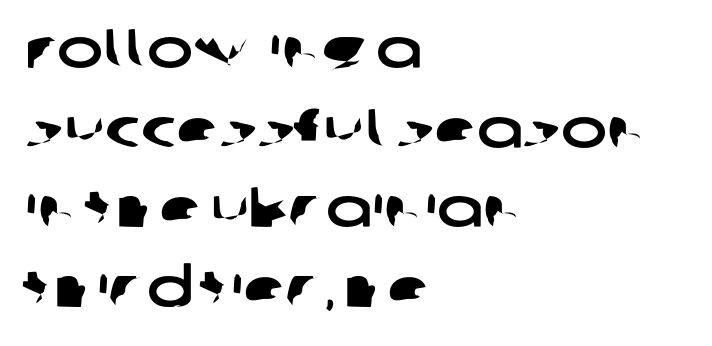
Q: Is the typeface a serif or a sans-serif typeface? A: Sans-serif.
Q: Is the text underlined? A: No.
Q: How is the paragraph aligned? A: Left-aligned.
Q: Is the spacing between letters normal or unusually wide? A: Normal.
Q: Is the spacing between lines tight, normal or loose? A: Normal.
Q: Width (condensed, normal, or wide)? A: Wide.
Q: Stroke contrast? A: Low.
Q: x-height? A: Large.
Q: Monospaced? A: No.
